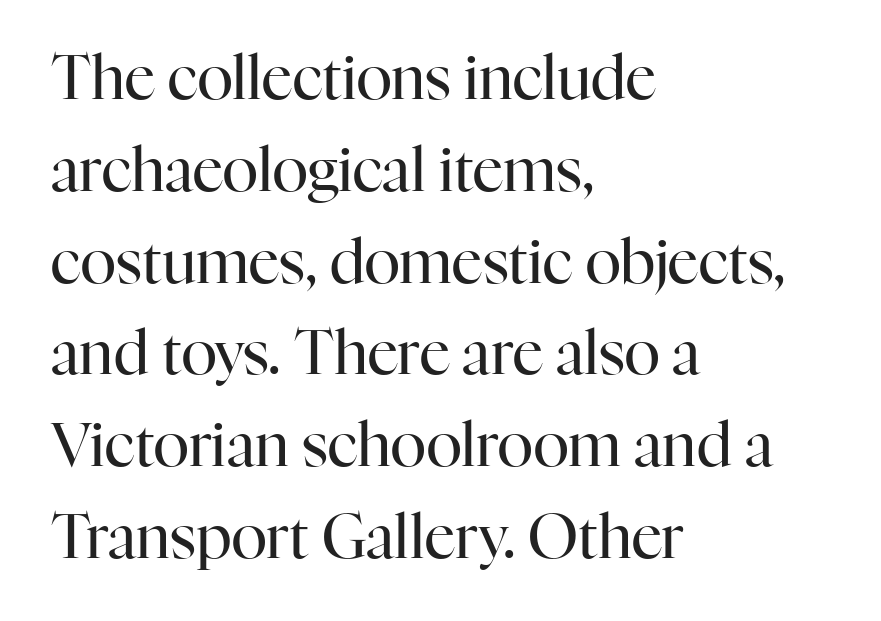
The image shows 60 px regular-weight serif type, upright; set left-aligned, normal line spacing (1.53x), normal letter spacing, not underlined; high stroke contrast and a medium x-height.
